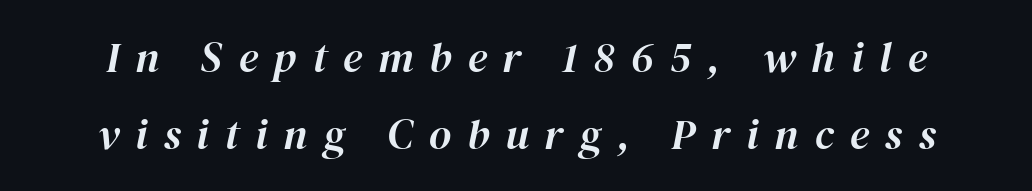
{"italic": "yes", "lean": "right", "slant_degrees": 12, "width": "normal", "stroke_contrast": "high", "x_height": "medium", "monospaced": "no", "underline": "no", "line_spacing_ratio": 1.78, "letter_spacing": "wide", "letter_spacing_em": 0.37, "glyph_px": 43}
